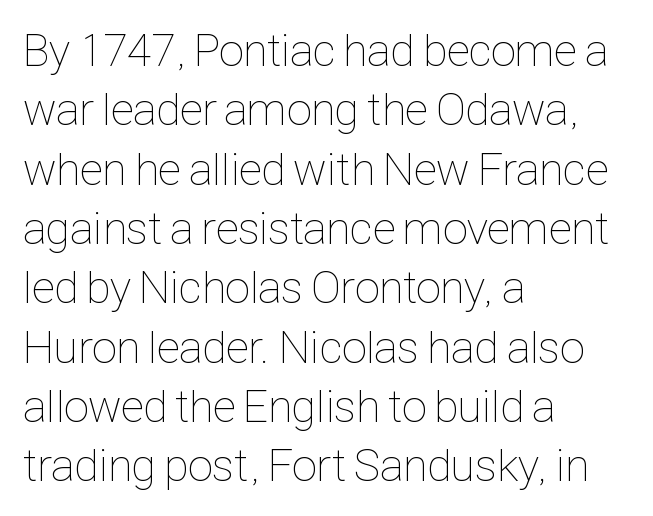
Normally led — the rows are evenly, conventionally spaced. These lines stack with their left ends in a neat column. Glance below the letters and you will spot only blank space. The type sits square on the baseline with zero lean. Is this a fixed-width face? No — the glyphs have proportional, varying widths. A quiet, ordinary-to-light weight characterises the typeface.
